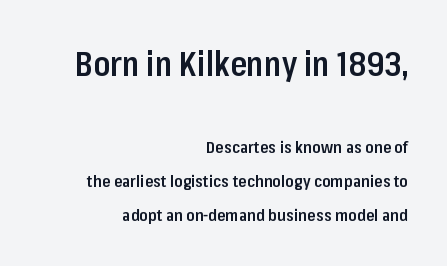
The designer gave the opening block more size than the closing block. The lettering holds an erect, upright posture throughout. Strokes here are thickened, but only to semibold level. Character widths vary here, with narrow letters taking less room than wide ones.
